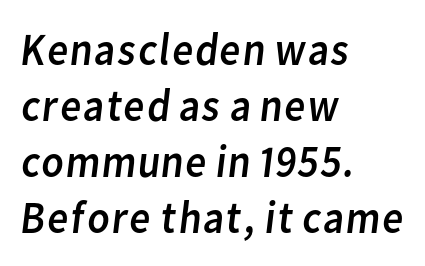
{"serif": "no", "bold": "no", "weight": "regular", "width": "normal", "stroke_contrast": "low", "x_height": "medium", "monospaced": "no", "underline": "no", "align": "left", "line_spacing_ratio": 1.22, "letter_spacing": "normal", "letter_spacing_em": 0.0, "glyph_px": 46}
